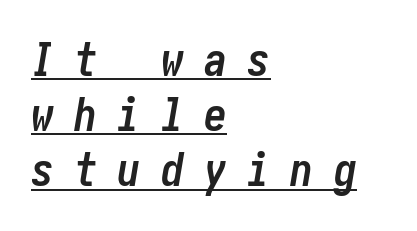
{"italic": "yes", "lean": "right", "slant_degrees": 10, "bold": "yes", "weight": "semibold", "width": "condensed", "stroke_contrast": "low", "x_height": "medium", "underline": "yes", "align": "left", "line_spacing_ratio": 1.2, "letter_spacing": "wide", "letter_spacing_em": 0.44, "glyph_px": 46}
